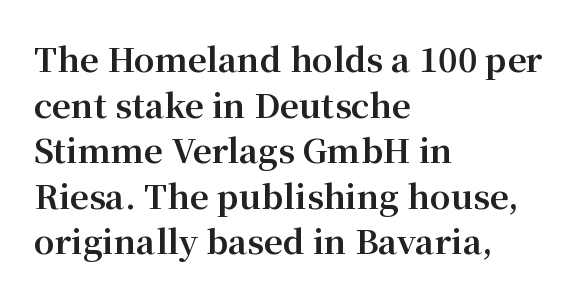
This sample keeps an unexceptional amount of space between lines. The lettering stays uniformly vertical, giving the passage a roman look. A typesetter would label this face a serif. The font is running at its bold setting.
